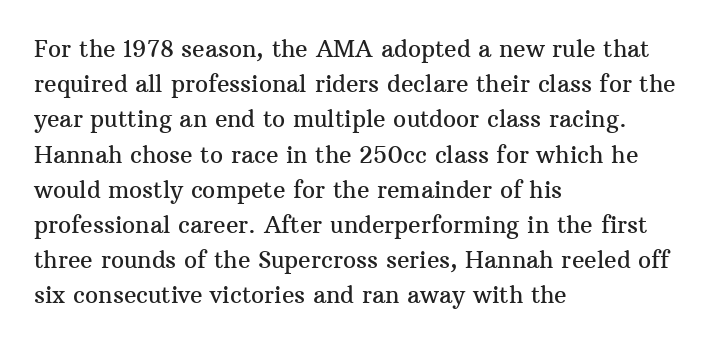
The designer left line spacing at the default. The face used here is rendered with its standard letterfit. The letters stand upright; this is a roman face. The rag falls on the right side of this text block. The words here are not underlined.
